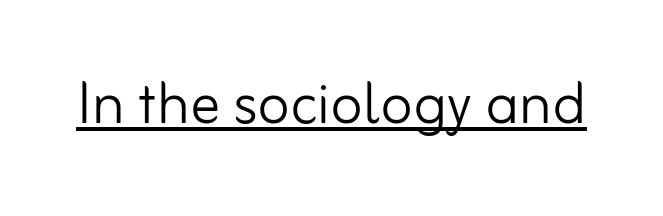
When letters stand straight like this, we call the style roman or upright. The letters advance in unequal steps, a hallmark of proportional type. The face used here is rendered with its standard letterfit. Classification — sans serif. This sample carries an underscore along the baseline area. The font sits on the lighter half of the weight spectrum, regular included.
